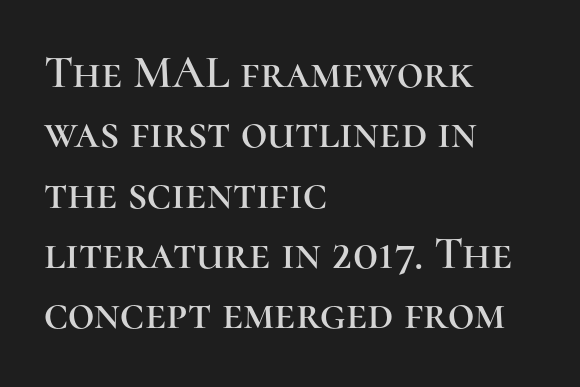
{"serif": "yes", "italic": "no", "width": "normal", "stroke_contrast": "high", "x_height": "medium", "monospaced": "no", "underline": "no", "align": "left", "line_spacing": "normal", "line_spacing_ratio": 1.31, "letter_spacing": "normal", "letter_spacing_em": 0.0, "glyph_px": 46}
